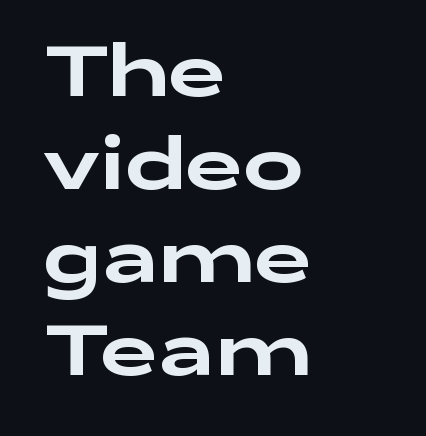
Q: Is the text italic (slanted)? A: No, it is upright.
Q: Is the typeface a serif or a sans-serif typeface? A: Sans-serif.
Q: Is the text underlined? A: No.
Q: How is the paragraph aligned? A: Left-aligned.
Q: Is the spacing between letters normal or unusually wide? A: Normal.
Q: Is the spacing between lines tight, normal or loose? A: Normal.
Q: Width (condensed, normal, or wide)? A: Wide.
Q: Stroke contrast? A: Low.
Q: x-height? A: Medium.
Q: Monospaced? A: No.
